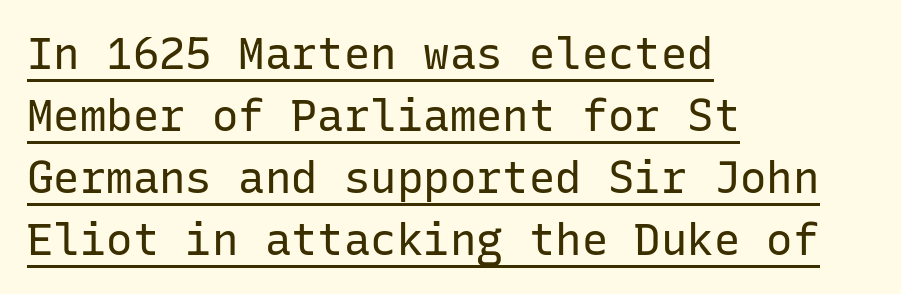
Leftover space on each line is placed entirely after the last word. When letters stand straight like this, we call the style roman or upright. Looks like terminal output: every glyph gets an equal slot. These lines sit exactly where default settings would place them. Does the type have serifs? No, each stem ends abruptly. The words here are underlined.
